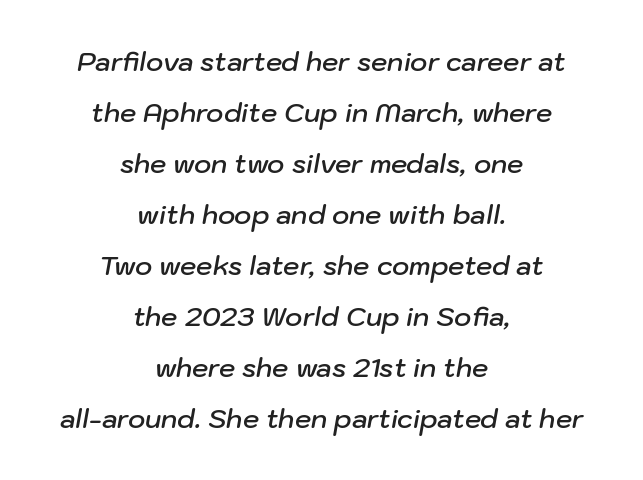
{"italic": "yes", "lean": "right", "slant_degrees": 10, "bold": "semi", "underline": "no", "align": "center", "line_spacing": "loose", "line_spacing_ratio": 1.96, "letter_spacing": "normal", "letter_spacing_em": 0.0, "glyph_px": 26}
